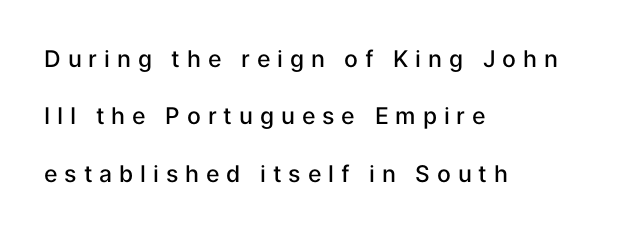
{"italic": "no", "bold": "semi", "underline": "no", "align": "left", "line_spacing": "loose", "line_spacing_ratio": 2.49, "letter_spacing": "wide", "letter_spacing_em": 0.3, "glyph_px": 23}
